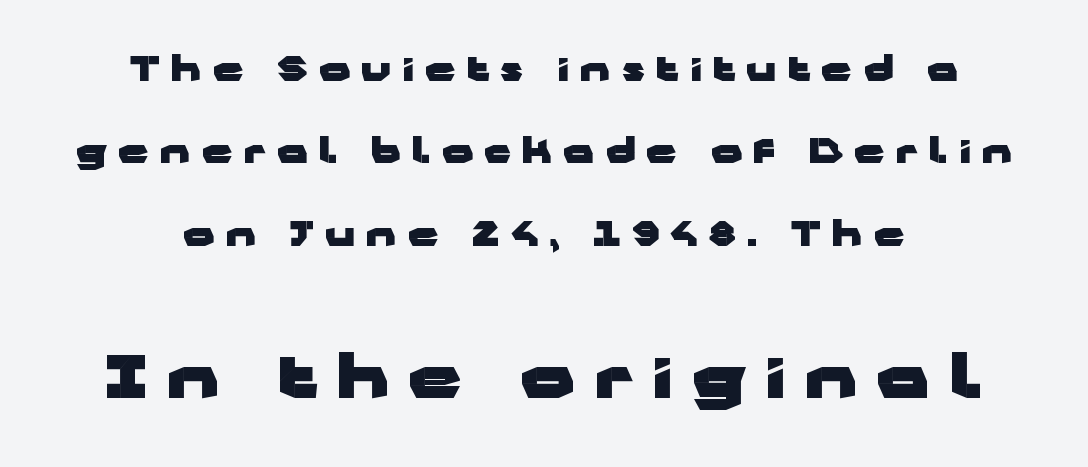
Nope, no serifs anywhere on these letters. Does the leading feel generous? Absolutely, it's lavish. This sample has the flowing, uneven cadence of proportional lettering. In CSS terms this would be text-align: center.
